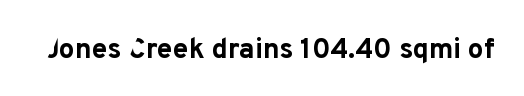
{"serif": "no", "italic": "no", "bold": "yes", "weight": "bold", "width": "normal", "stroke_contrast": "low", "x_height": "medium", "monospaced": "no", "underline": "no", "letter_spacing": "normal", "letter_spacing_em": 0.0, "glyph_px": 28}
